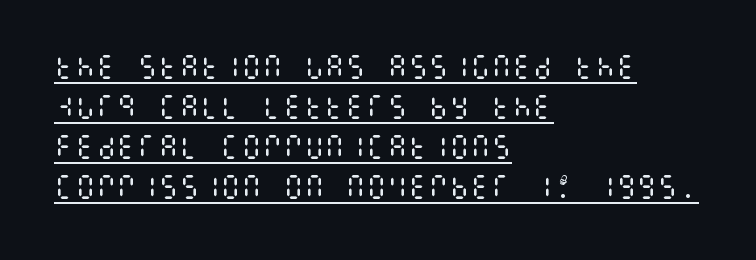
The image shows 26 px text type, upright; set left-aligned, normal line spacing (1.54x), normal letter spacing, underlined.
